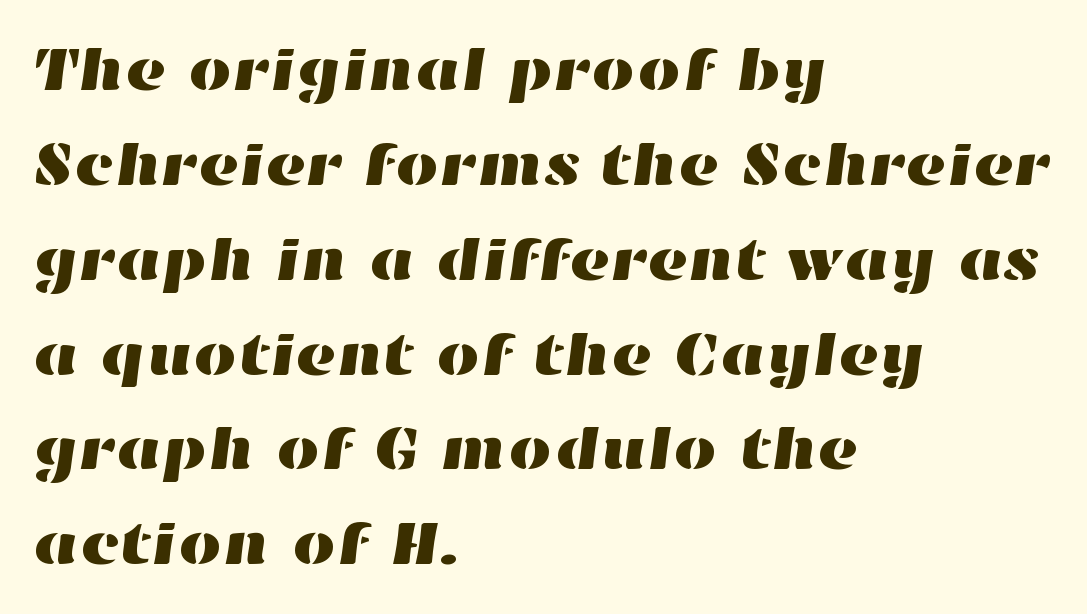
The image shows 62 px wide type; set left-aligned, normal line spacing (1.53x), normal letter spacing, not underlined; high stroke contrast and a medium x-height.
